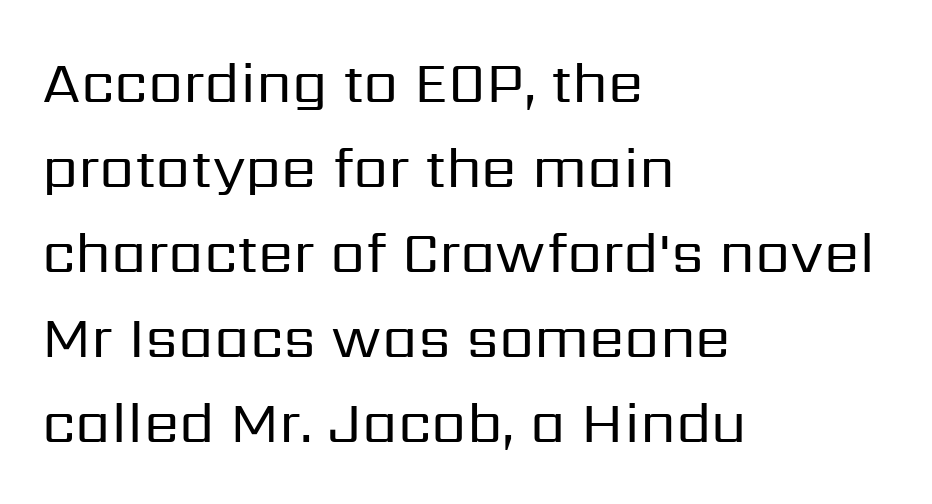
Are there feet on the stems? There aren't — it's a sans. This reads as an unemphasized weight, regular at the heaviest. Descenders hang freely into open space. The face used here is rendered with its standard letterfit. Leading: standard.
